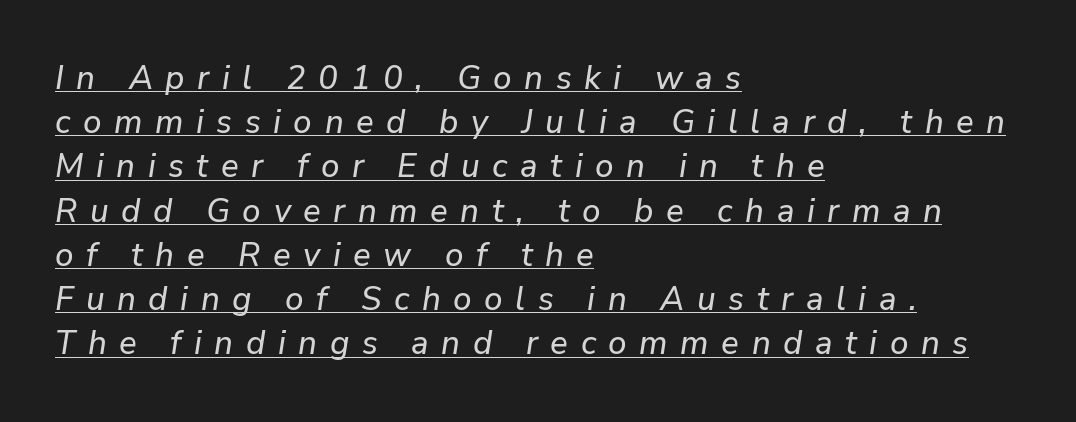
Regarding leading, the lines here are spaced in the standard way. The passage shown is underscored from start to finish. Italic? Definitely — the glyphs are oblique. Each letter keeps its own natural width here, so spacing adapts to shape. Display-style spreading of the glyphs; the letterfit is very open.
